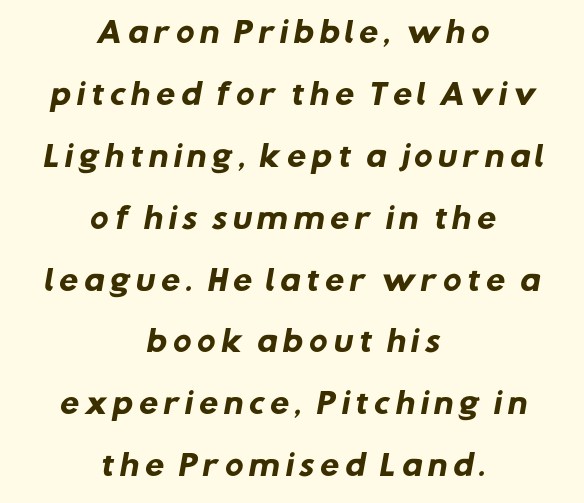
{"serif": "no", "bold": "yes", "weight": "heavy", "width": "normal", "stroke_contrast": "low", "x_height": "medium", "monospaced": "no", "underline": "no", "align": "center", "line_spacing": "loose", "line_spacing_ratio": 2.21, "glyph_px": 28}
